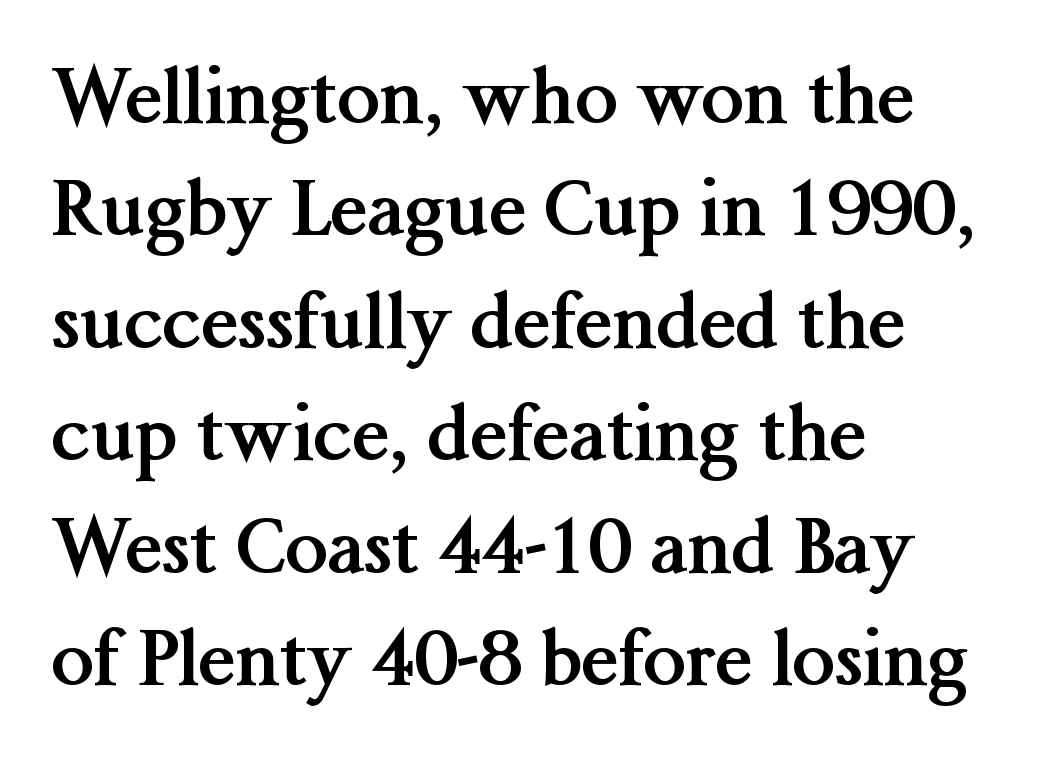
{"serif": "yes", "italic": "no", "bold": "yes", "weight": "semibold", "width": "normal", "stroke_contrast": "medium", "x_height": "medium", "monospaced": "no", "underline": "no", "align": "left", "line_spacing": "normal", "line_spacing_ratio": 1.48, "letter_spacing": "normal", "letter_spacing_em": 0.0, "glyph_px": 76}
